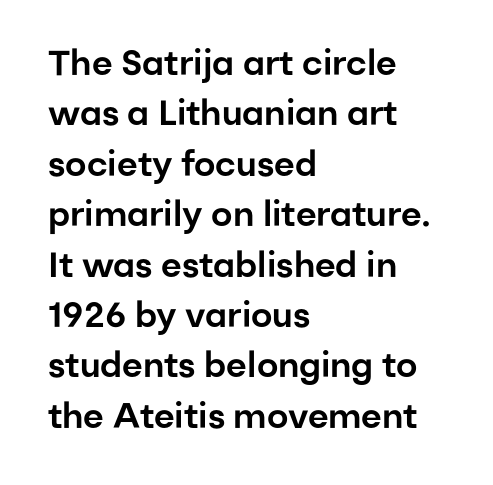
The image shows 35 px sans-serif type, upright; set left-aligned, normal line spacing (1.44x), normal letter spacing, not underlined; low stroke contrast and a medium x-height.
